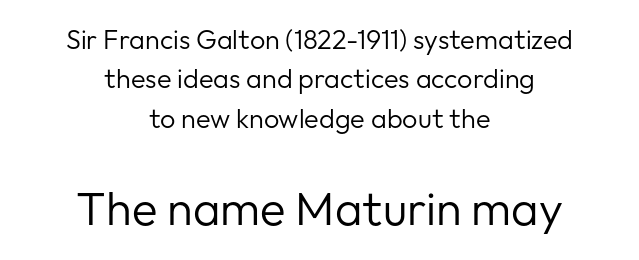
The image shows 47 px regular-weight sans-serif type, upright; set centered, normal line spacing (1.46x), normal letter spacing, not underlined; the second (bottom) block is 1.74x larger; low stroke contrast and a medium x-height.
